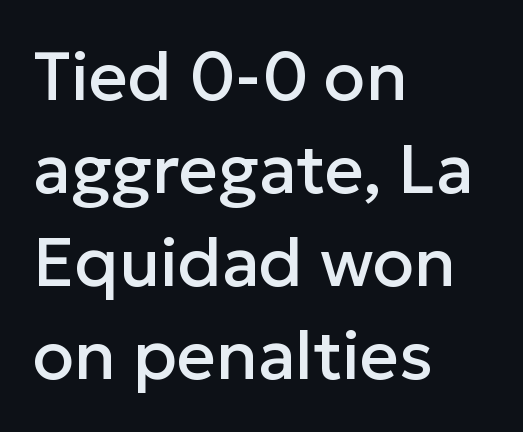
{"serif": "no", "italic": "no", "width": "normal", "stroke_contrast": "low", "x_height": "medium", "monospaced": "no", "underline": "no", "align": "left", "line_spacing": "normal", "line_spacing_ratio": 1.37, "letter_spacing": "normal", "letter_spacing_em": 0.0, "glyph_px": 68}
